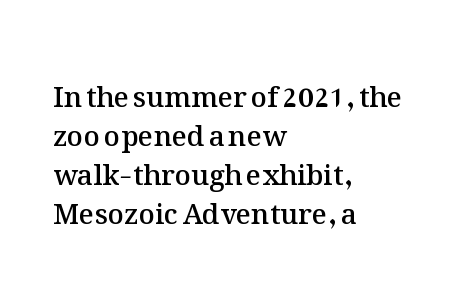
Q: Is the text bold? A: Semi-bold.
Q: Is the text italic (slanted)? A: No, it is upright.
Q: Is the text underlined? A: No.
Q: How is the paragraph aligned? A: Left-aligned.
Q: Is the spacing between letters normal or unusually wide? A: Normal.
Q: Is the spacing between lines tight, normal or loose? A: Normal.
Q: Width (condensed, normal, or wide)? A: Normal.
Q: Stroke contrast? A: Medium.
Q: x-height? A: Medium.
Q: Monospaced? A: No.
